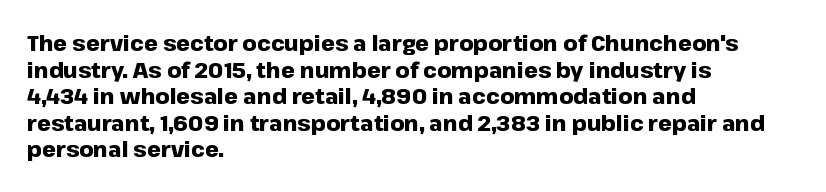
The image shows 22 px bold type, upright; set left-aligned, line spacing 1.21x, normal letter spacing, not underlined.
